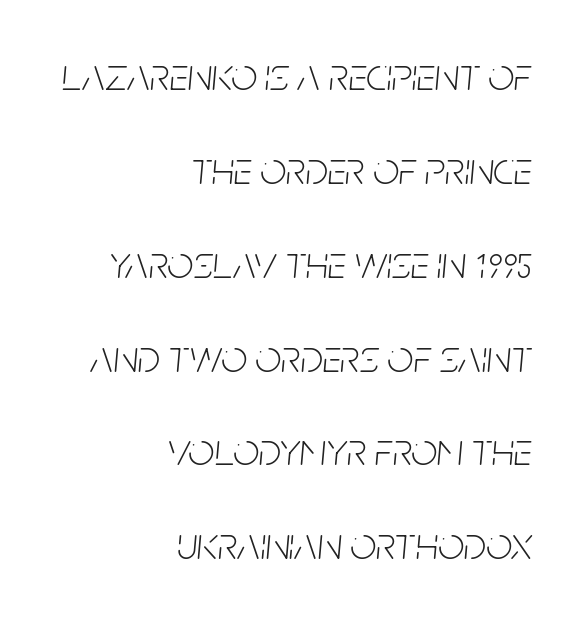
Each new line begins a long way beneath the previous one. The lines are quadded right. Spacing verdict: proportional, widths tailored to each character. Nothing unusual about the tracking: characters are spaced as the font intends. A light-to-regular cut is what we see here.
